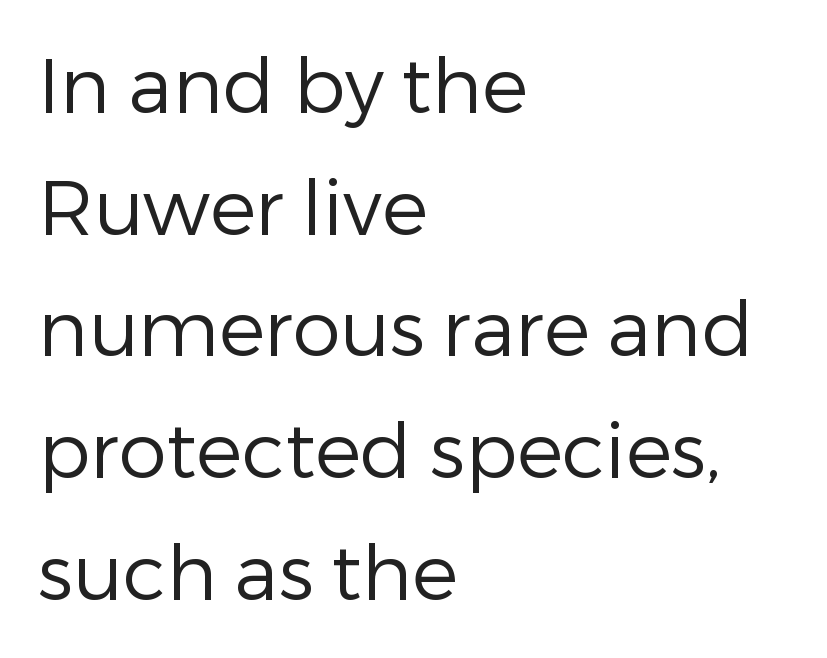
Q: Is the text bold? A: No.
Q: Is the text italic (slanted)? A: No, it is upright.
Q: Is the typeface a serif or a sans-serif typeface? A: Sans-serif.
Q: Is the text underlined? A: No.
Q: How is the paragraph aligned? A: Left-aligned.
Q: Is the spacing between letters normal or unusually wide? A: Normal.
Q: Is the spacing between lines tight, normal or loose? A: Normal.
Q: Width (condensed, normal, or wide)? A: Normal.
Q: Stroke contrast? A: Low.
Q: x-height? A: Medium.
Q: Monospaced? A: No.
